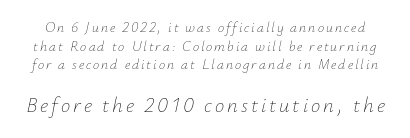
{"italic": "yes", "lean": "right", "slant_degrees": 12, "bold": "no", "underline": "no", "line_spacing": "normal", "line_spacing_ratio": 1.33, "larger_block": "second", "size_ratio": 1.5, "glyph_px": 21}
